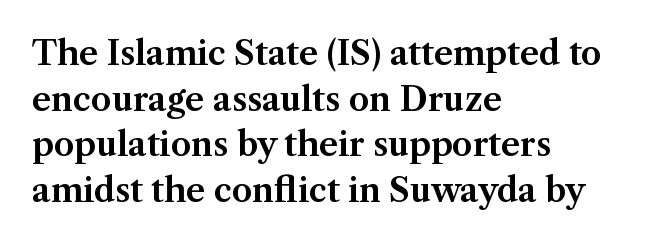
Q: Is the text italic (slanted)? A: No, it is upright.
Q: Is the typeface a serif or a sans-serif typeface? A: Serif.
Q: Is the text underlined? A: No.
Q: How is the paragraph aligned? A: Left-aligned.
Q: Is the spacing between letters normal or unusually wide? A: Normal.
Q: Is the spacing between lines tight, normal or loose? A: Normal.
Q: Width (condensed, normal, or wide)? A: Normal.
Q: Stroke contrast? A: Medium.
Q: x-height? A: Medium.
Q: Monospaced? A: No.
